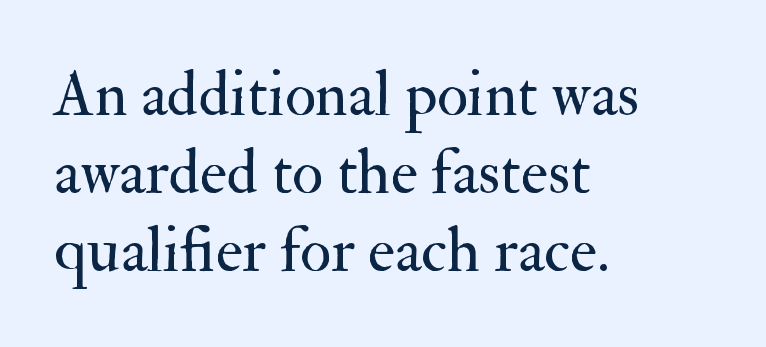
Q: Is the text bold? A: No.
Q: Is the text italic (slanted)? A: No, it is upright.
Q: Is the typeface a serif or a sans-serif typeface? A: Serif.
Q: Is the text underlined? A: No.
Q: How is the paragraph aligned? A: Left-aligned.
Q: Is the spacing between letters normal or unusually wide? A: Normal.
Q: Width (condensed, normal, or wide)? A: Normal.
Q: Stroke contrast? A: Medium.
Q: x-height? A: Small.
Q: Monospaced? A: No.
